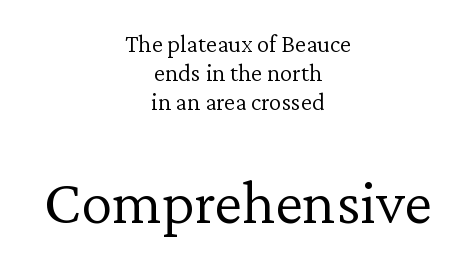
The image shows 63 px light serif type, upright; set centered, line spacing 1.16x, normal letter spacing, not underlined; the second (bottom) block is 2.52x larger; low stroke contrast and a medium x-height.
